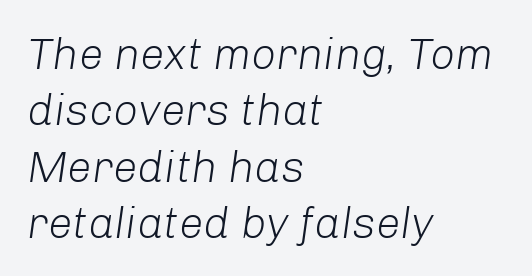
The image shows 44 px light type, italic (leaning right); set left-aligned, normal line spacing (1.28x), normal letter spacing, not underlined; low stroke contrast and a medium x-height.
